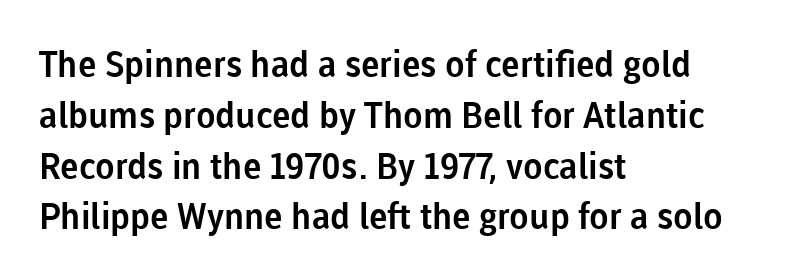
Q: Is the text italic (slanted)? A: No, it is upright.
Q: Is the typeface a serif or a sans-serif typeface? A: Sans-serif.
Q: Is the text underlined? A: No.
Q: How is the paragraph aligned? A: Left-aligned.
Q: Is the spacing between letters normal or unusually wide? A: Normal.
Q: Is the spacing between lines tight, normal or loose? A: Normal.
Q: Width (condensed, normal, or wide)? A: Normal.
Q: Stroke contrast? A: Low.
Q: x-height? A: Medium.
Q: Monospaced? A: No.
